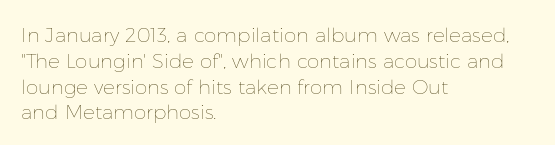
Interline gaps are of average width in this sample. Style check: upright. Tracking here is standard; glyphs follow each other at the usual distance. Stroke mass is kept to a normal reading level or below. Beneath every word, the page is bare. Leftover space on each line is placed entirely after the last word.
